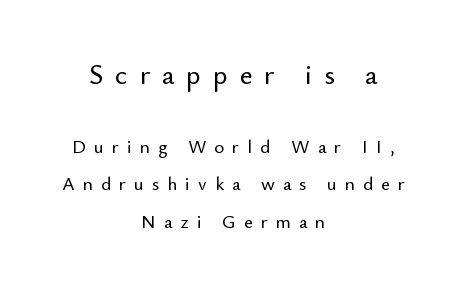
Q: Is the text italic (slanted)? A: No, it is upright.
Q: Is the typeface a serif or a sans-serif typeface? A: Sans-serif.
Q: Is the text underlined? A: No.
Q: How is the paragraph aligned? A: Centered.
Q: Is the spacing between letters normal or unusually wide? A: Unusually wide.
Q: Is the spacing between lines tight, normal or loose? A: Loose.
Q: Which block of text is set in a larger size, the first (top) or the second (bottom)? A: The first (top) one.
Q: Width (condensed, normal, or wide)? A: Normal.
Q: Stroke contrast? A: Low.
Q: x-height? A: Small.
Q: Monospaced? A: No.
